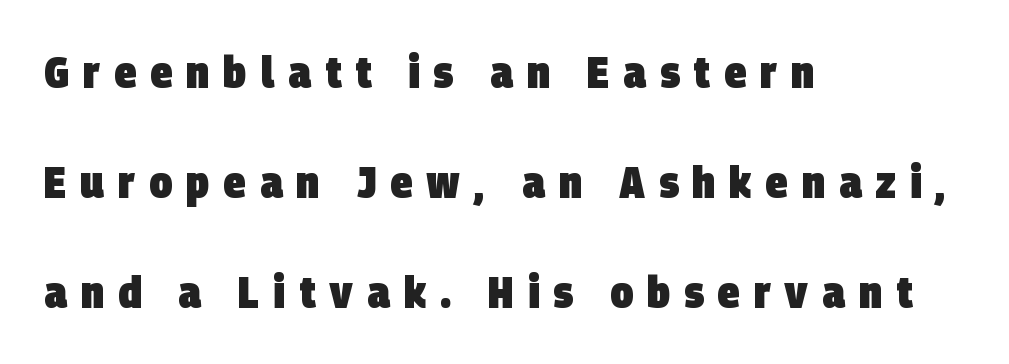
The image shows 45 px heavy, condensed sans-serif type; set left-aligned, loose line spacing (2.45x), unusually wide letter spacing (+0.31 em), not underlined; low stroke contrast and a large x-height.
